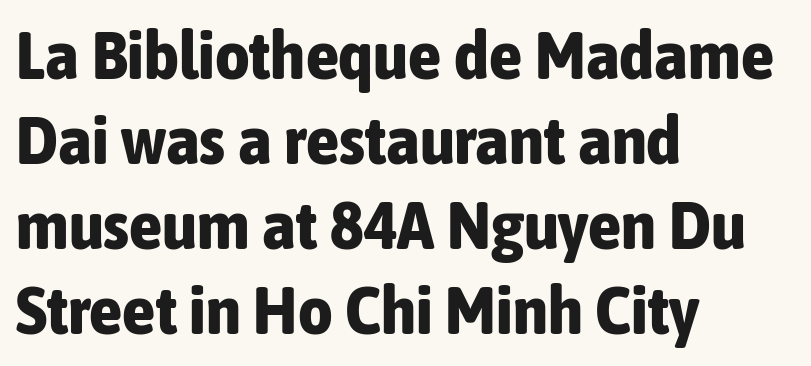
The image shows 67 px bold, condensed sans-serif type, upright; set left-aligned, normal line spacing (1.27x), normal letter spacing, not underlined; low stroke contrast and a medium x-height.
